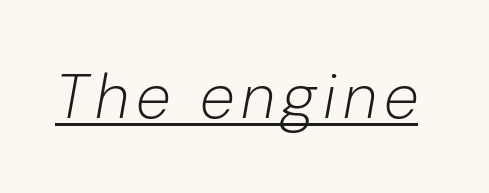
{"italic": "yes", "lean": "right", "slant_degrees": 10, "bold": "no", "weight": "light", "width": "normal", "stroke_contrast": "low", "x_height": "medium", "monospaced": "no", "underline": "yes", "glyph_px": 63}
